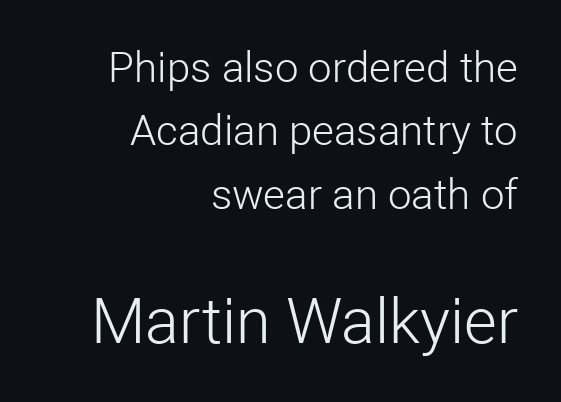
Q: Is the text bold? A: No.
Q: Is the text italic (slanted)? A: No, it is upright.
Q: Is the typeface a serif or a sans-serif typeface? A: Sans-serif.
Q: Is the text underlined? A: No.
Q: How is the paragraph aligned? A: Right-aligned.
Q: Is the spacing between letters normal or unusually wide? A: Normal.
Q: Is the spacing between lines tight, normal or loose? A: Normal.
Q: Which block of text is set in a larger size, the first (top) or the second (bottom)? A: The second (bottom) one.
Q: Width (condensed, normal, or wide)? A: Normal.
Q: Stroke contrast? A: Low.
Q: x-height? A: Medium.
Q: Monospaced? A: No.
